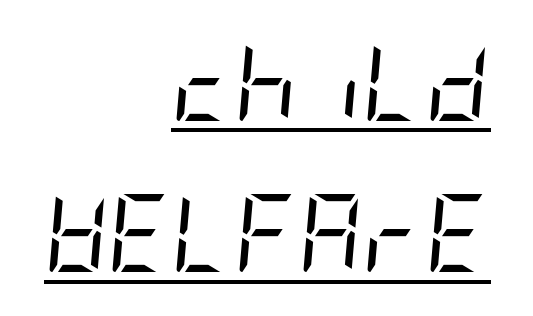
{"italic": "yes", "lean": "right", "slant_degrees": 5, "bold": "no", "weight": "regular", "width": "condensed", "stroke_contrast": "low", "x_height": "large", "underline": "yes", "align": "right", "line_spacing": "loose", "line_spacing_ratio": 1.94, "letter_spacing": "normal", "letter_spacing_em": 0.0, "glyph_px": 78}
